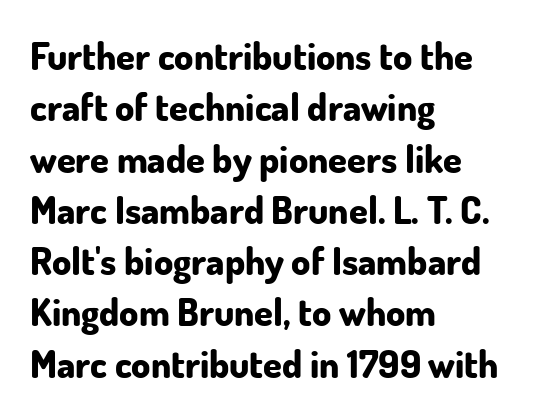
The image shows 38 px bold sans-serif type, upright; set left-aligned, normal line spacing (1.35x), normal letter spacing, not underlined; low stroke contrast and a small x-height.
